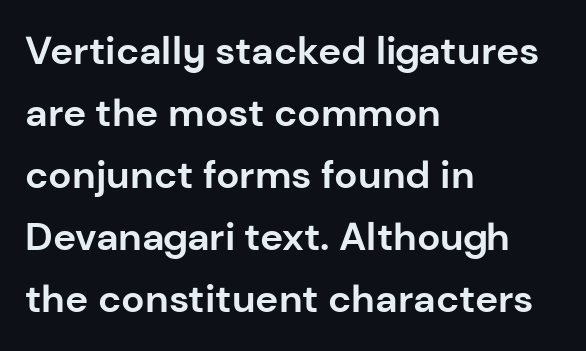
{"serif": "no", "italic": "no", "bold": "yes", "weight": "bold", "width": "normal", "stroke_contrast": "low", "x_height": "medium", "monospaced": "no", "underline": "no", "align": "left", "line_spacing": "normal", "line_spacing_ratio": 1.59, "letter_spacing": "normal", "letter_spacing_em": 0.0, "glyph_px": 39}
